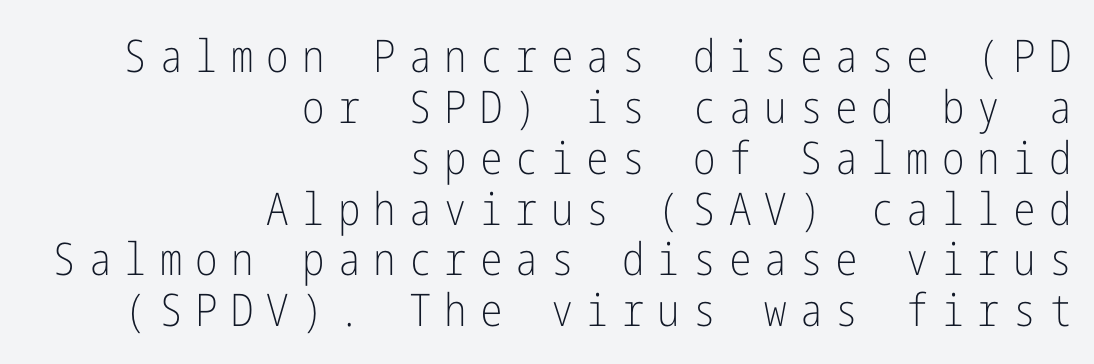
The glyphs are unaccompanied by any horizontal stroke below them. How would I describe the line gaps? Narrow and economical. The text block is weighted toward the right margin, trailing off unevenly leftward. Nothing heavy about these letters — not bold at all.
